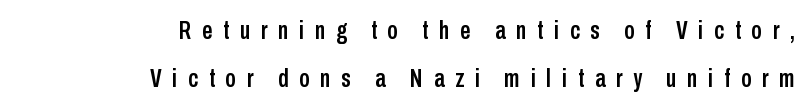
Q: Is the text italic (slanted)? A: No, it is upright.
Q: Is the text underlined? A: No.
Q: How is the paragraph aligned? A: Right-aligned.
Q: Is the spacing between letters normal or unusually wide? A: Unusually wide.
